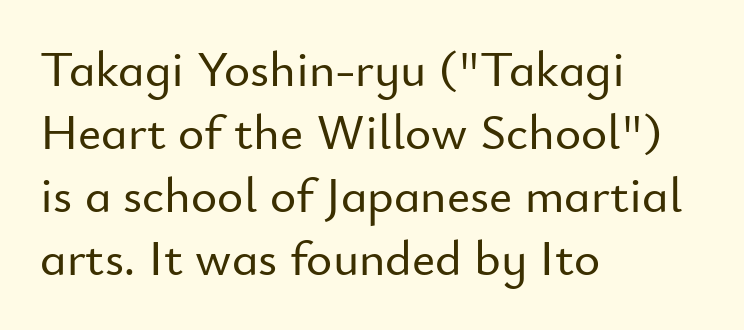
Check the space under the baseline: it is left empty. Each letter's strokes conclude bluntly, with no projecting serifs. Notice how the passage keeps a crisp vertical edge on the left only. Tracking value appears to be zero — textbook default spacing. The font's upright variant was chosen for this text.
